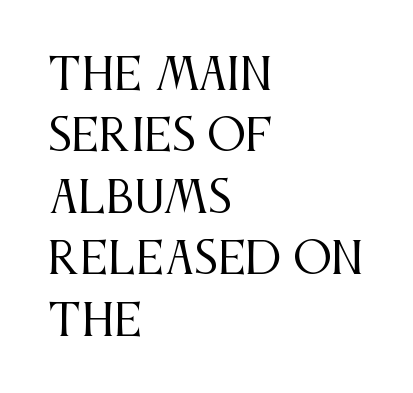
{"serif": "yes", "italic": "no", "bold": "no", "weight": "regular", "width": "condensed", "stroke_contrast": "medium", "x_height": "large", "monospaced": "no", "underline": "no", "align": "left", "line_spacing": "normal", "line_spacing_ratio": 1.43, "letter_spacing": "normal", "letter_spacing_em": 0.0, "glyph_px": 43}
